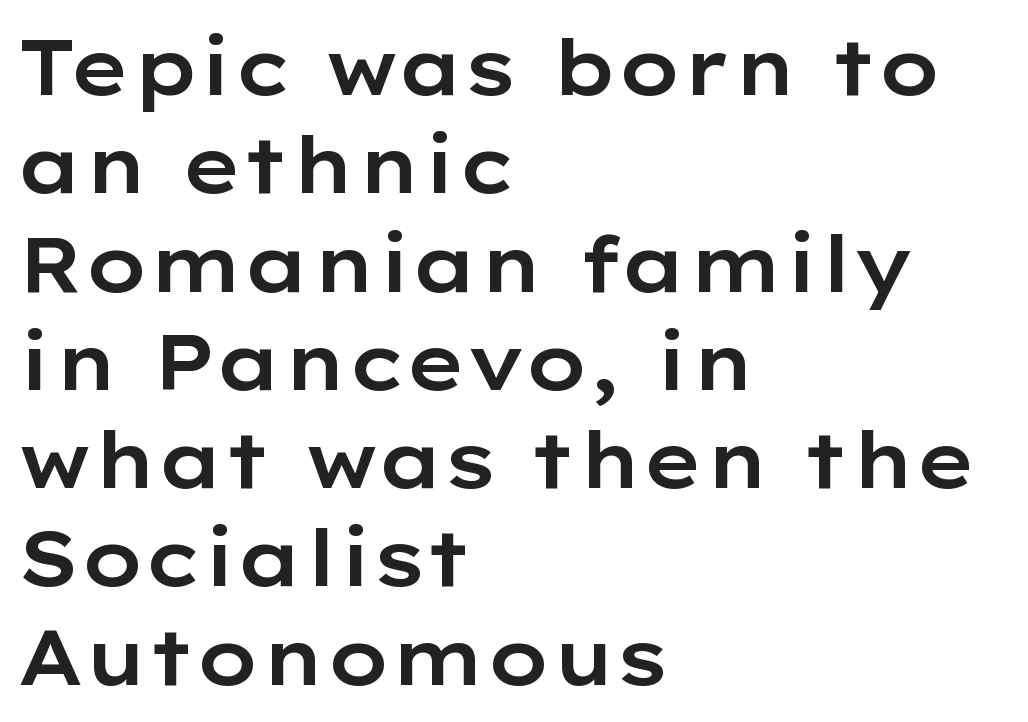
{"serif": "no", "italic": "no", "width": "wide", "stroke_contrast": "low", "x_height": "medium", "monospaced": "no", "underline": "no", "align": "left", "line_spacing": "normal", "line_spacing_ratio": 1.26, "letter_spacing": "normal", "letter_spacing_em": 0.0, "glyph_px": 78}
